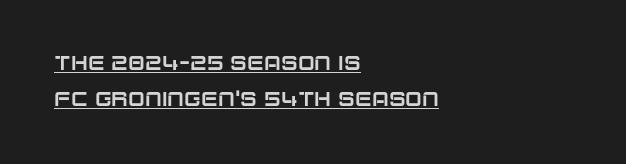
Q: Is the text italic (slanted)? A: No, it is upright.
Q: Is the text underlined? A: Yes.
Q: How is the paragraph aligned? A: Left-aligned.
Q: Is the spacing between letters normal or unusually wide? A: Normal.
